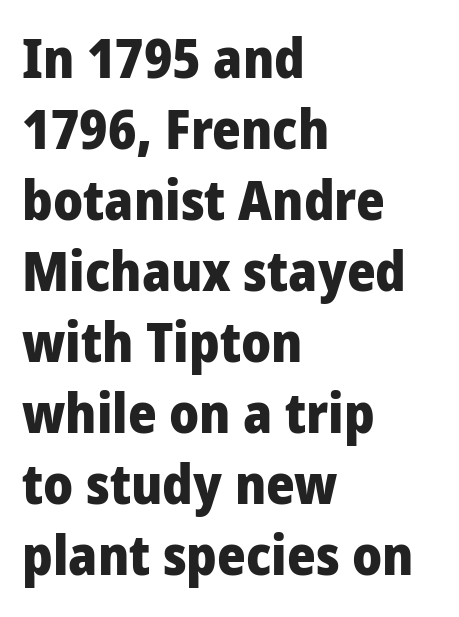
Q: Is the text bold? A: Yes.
Q: Is the text italic (slanted)? A: No, it is upright.
Q: Is the typeface a serif or a sans-serif typeface? A: Sans-serif.
Q: Is the text underlined? A: No.
Q: How is the paragraph aligned? A: Left-aligned.
Q: Is the spacing between letters normal or unusually wide? A: Normal.
Q: Is the spacing between lines tight, normal or loose? A: Normal.
Q: Width (condensed, normal, or wide)? A: Condensed.
Q: Stroke contrast? A: Low.
Q: x-height? A: Large.
Q: Monospaced? A: No.
